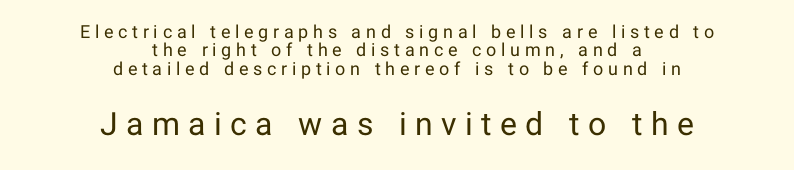
The image shows 32 px regular-weight sans-serif type, upright; set centered, tight line spacing (1.02x), unusually wide letter spacing (+0.26 em), not underlined; the second (bottom) block is 1.78x larger; low stroke contrast and a medium x-height.
